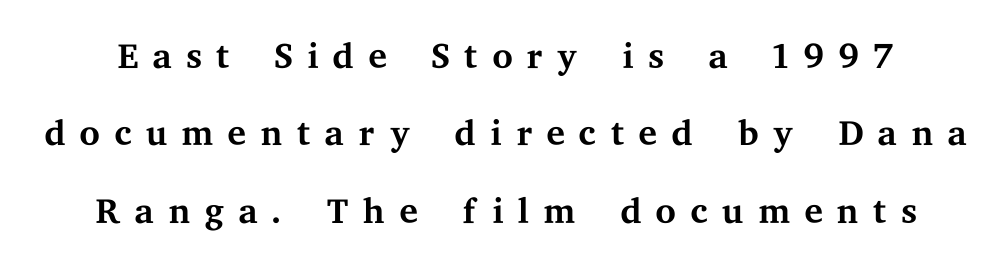
The image shows 53 px regular-weight, wide serif type, upright; set normal line spacing (1.46x), unusually wide letter spacing (+0.24 em), not underlined; medium stroke contrast and a medium x-height.
